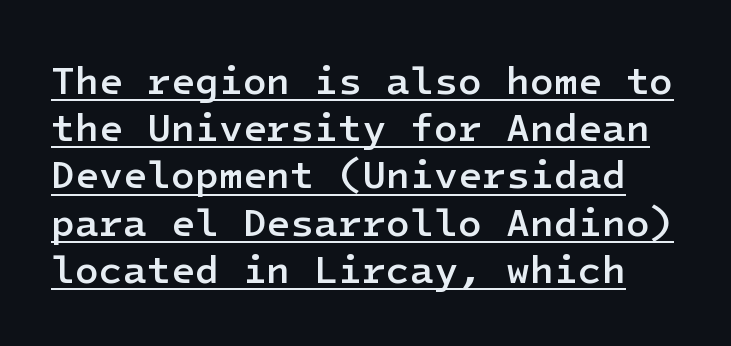
Q: Is the text bold? A: Semi-bold.
Q: Is the text italic (slanted)? A: No, it is upright.
Q: Is the typeface a serif or a sans-serif typeface? A: Sans-serif.
Q: Is the text underlined? A: Yes.
Q: Is the spacing between letters normal or unusually wide? A: Normal.
Q: Width (condensed, normal, or wide)? A: Normal.
Q: Stroke contrast? A: Low.
Q: x-height? A: Medium.
